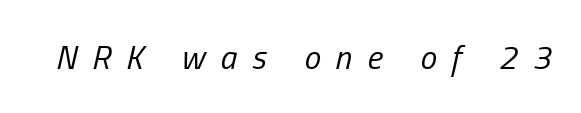
This sample has the flowing, uneven cadence of proportional lettering. Any mark beneath the type? The region is blank. The passage shown is not bold in any degree. Honestly, the letter spacing is so wide it's the main thing you notice. There's an unmistakable incline to the writing here.
